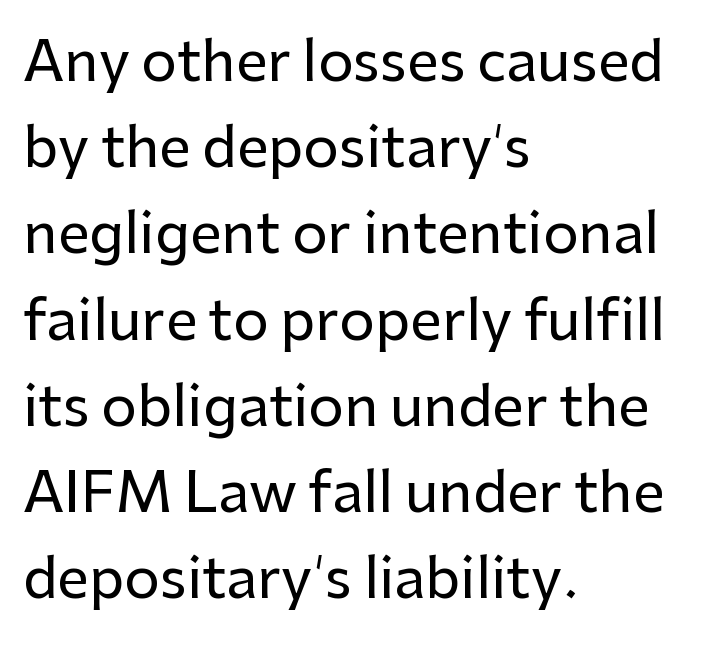
Q: Is the text italic (slanted)? A: No, it is upright.
Q: Is the typeface a serif or a sans-serif typeface? A: Sans-serif.
Q: Is the text underlined? A: No.
Q: How is the paragraph aligned? A: Left-aligned.
Q: Is the spacing between letters normal or unusually wide? A: Normal.
Q: Is the spacing between lines tight, normal or loose? A: Normal.
Q: Width (condensed, normal, or wide)? A: Normal.
Q: Stroke contrast? A: Low.
Q: x-height? A: Medium.
Q: Monospaced? A: No.
